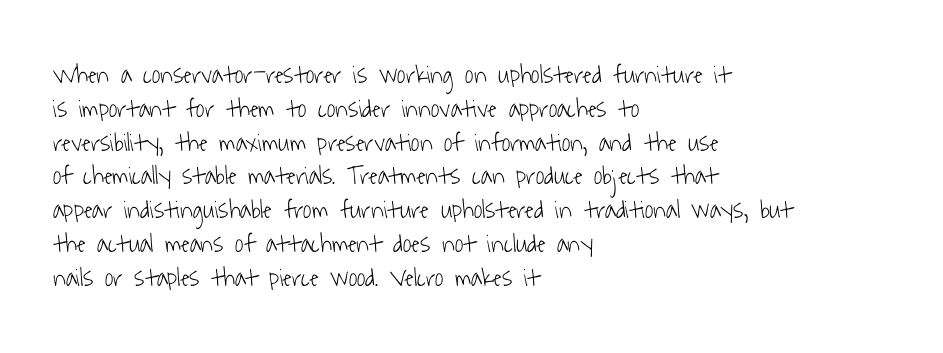
Q: Is the text bold? A: No.
Q: Is the text underlined? A: No.
Q: How is the paragraph aligned? A: Left-aligned.
Q: Is the spacing between letters normal or unusually wide? A: Normal.
Q: Is the spacing between lines tight, normal or loose? A: Normal.
